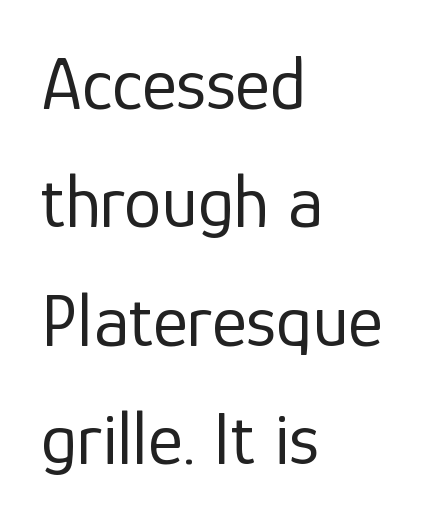
The image shows 75 px regular-weight sans-serif type, upright; set left-aligned, normal line spacing (1.58x), normal letter spacing, not underlined; low stroke contrast and a medium x-height.
